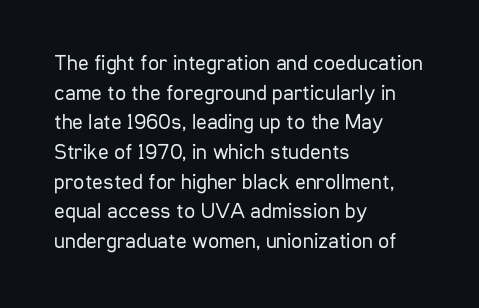
The image shows 22 px text type, upright; set left-aligned, normal line spacing (1.35x), normal letter spacing, not underlined.
